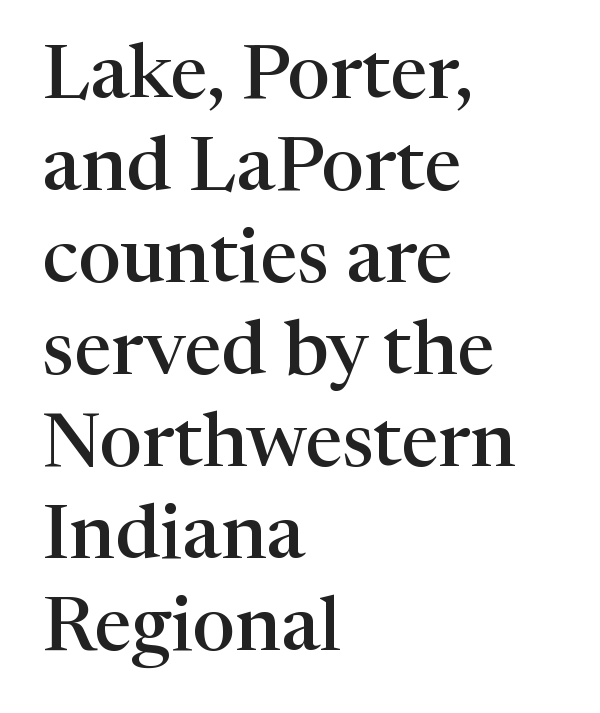
Letter spacing: default. Set as a demibold, roughly 600 on the weight scale. Each row of text sits above clean, open space. Line beginnings align vertically; line endings do not. Do the characters align in a grid? No, the font is proportional.
